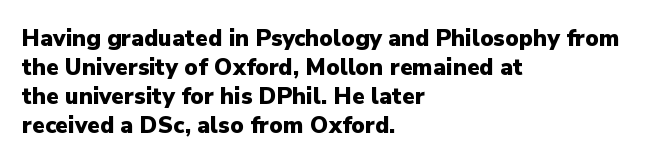
Q: Is the text bold? A: Yes.
Q: Is the text italic (slanted)? A: No, it is upright.
Q: Is the text underlined? A: No.
Q: How is the paragraph aligned? A: Left-aligned.
Q: Is the spacing between letters normal or unusually wide? A: Normal.
Q: Is the spacing between lines tight, normal or loose? A: Normal.
